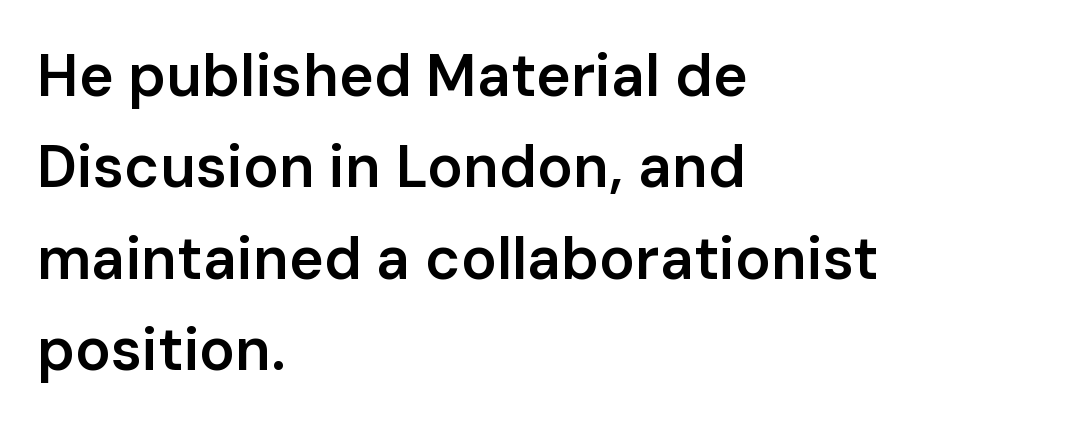
The image shows 59 px semibold sans-serif type, upright; set left-aligned, normal line spacing (1.55x), normal letter spacing, not underlined; low stroke contrast and a medium x-height.
